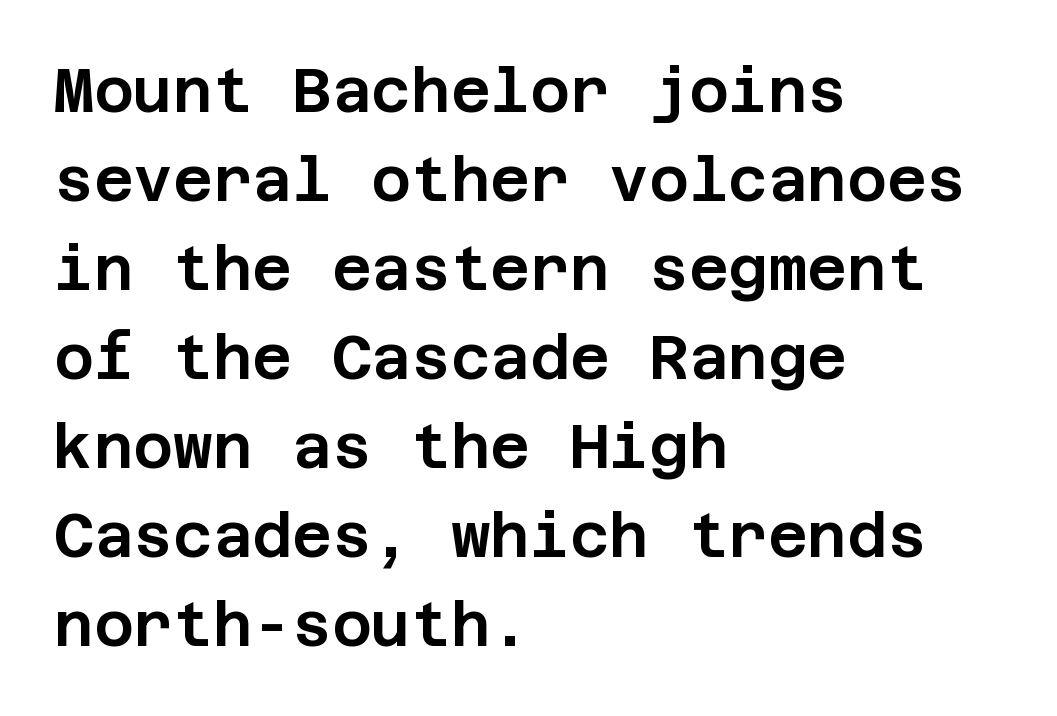
Q: Is the text italic (slanted)? A: No, it is upright.
Q: Is the typeface a serif or a sans-serif typeface? A: Sans-serif.
Q: Is the text underlined? A: No.
Q: How is the paragraph aligned? A: Left-aligned.
Q: Is the spacing between letters normal or unusually wide? A: Normal.
Q: Is the spacing between lines tight, normal or loose? A: Normal.
Q: Width (condensed, normal, or wide)? A: Normal.
Q: Stroke contrast? A: Low.
Q: x-height? A: Large.
